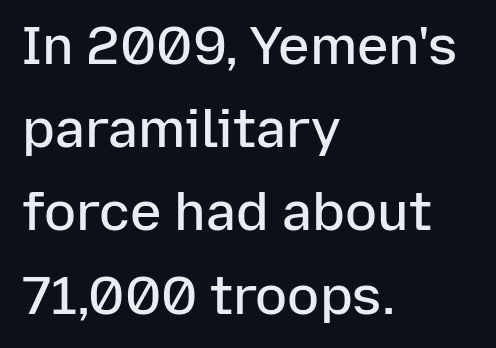
The image shows 53 px semibold sans-serif type, upright; set left-aligned, normal line spacing (1.57x), normal letter spacing, not underlined; low stroke contrast and a medium x-height.
